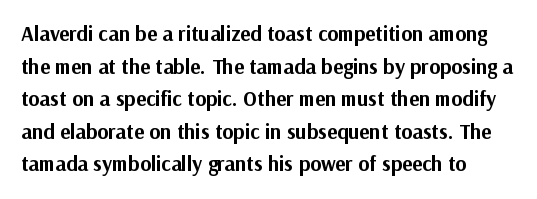
Q: Is the text bold? A: Yes.
Q: Is the text italic (slanted)? A: No, it is upright.
Q: Is the text underlined? A: No.
Q: How is the paragraph aligned? A: Left-aligned.
Q: Is the spacing between letters normal or unusually wide? A: Normal.
Q: Is the spacing between lines tight, normal or loose? A: Normal.
